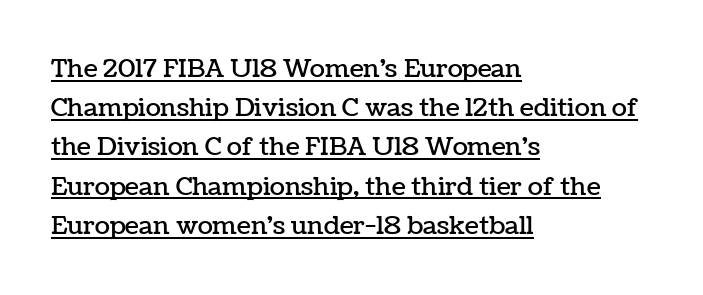
Q: Is the text italic (slanted)? A: No, it is upright.
Q: Is the text underlined? A: Yes.
Q: How is the paragraph aligned? A: Left-aligned.
Q: Is the spacing between letters normal or unusually wide? A: Normal.
Q: Is the spacing between lines tight, normal or loose? A: Normal.
